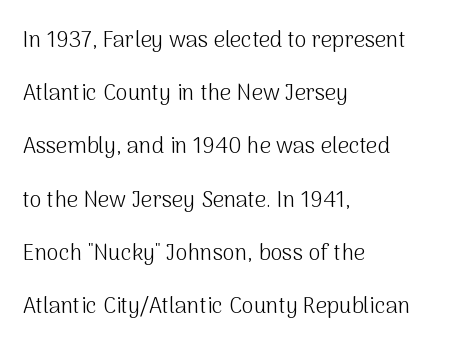
{"italic": "no", "bold": "no", "underline": "no", "align": "left", "line_spacing": "loose", "line_spacing_ratio": 2.42, "letter_spacing": "normal", "letter_spacing_em": 0.0, "glyph_px": 22}
